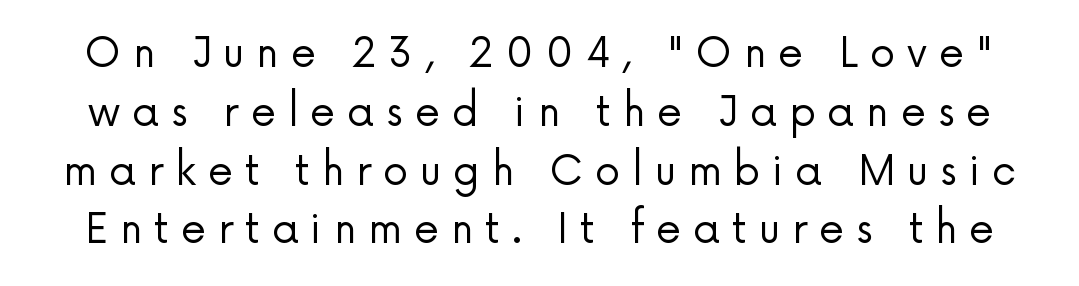
Think of a printed novel: that variable character pitch is what you see here. Only glyphs here, with clear space below each row. What's the leading like? Ordinary, nothing unusual. The lettering holds an erect, upright posture throughout.
